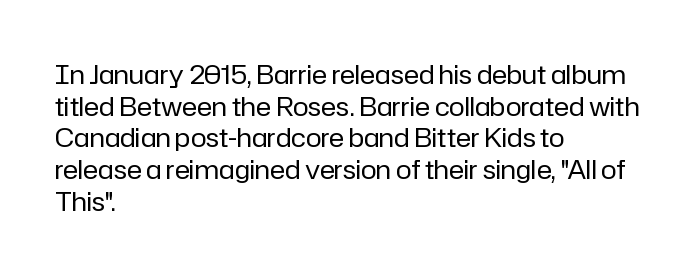
Q: Is the text bold? A: No.
Q: Is the text italic (slanted)? A: No, it is upright.
Q: Is the text underlined? A: No.
Q: How is the paragraph aligned? A: Left-aligned.
Q: Is the spacing between letters normal or unusually wide? A: Normal.
